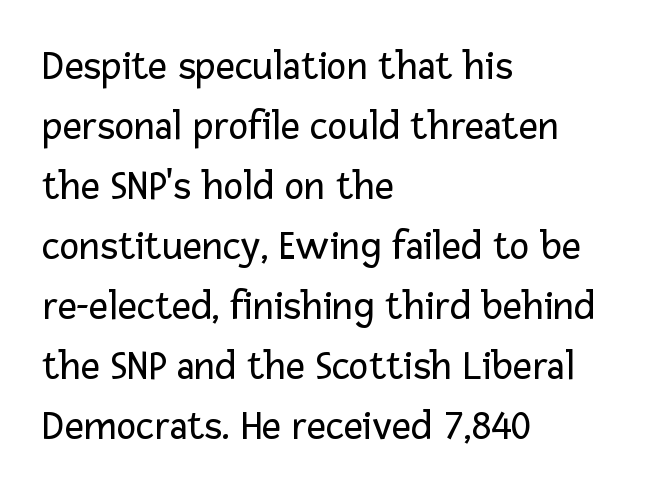
Q: Is the text bold? A: No.
Q: Is the text italic (slanted)? A: No, it is upright.
Q: Is the typeface a serif or a sans-serif typeface? A: Sans-serif.
Q: Is the text underlined? A: No.
Q: How is the paragraph aligned? A: Left-aligned.
Q: Is the spacing between letters normal or unusually wide? A: Normal.
Q: Is the spacing between lines tight, normal or loose? A: Normal.
Q: Width (condensed, normal, or wide)? A: Normal.
Q: Stroke contrast? A: Low.
Q: x-height? A: Medium.
Q: Monospaced? A: No.
